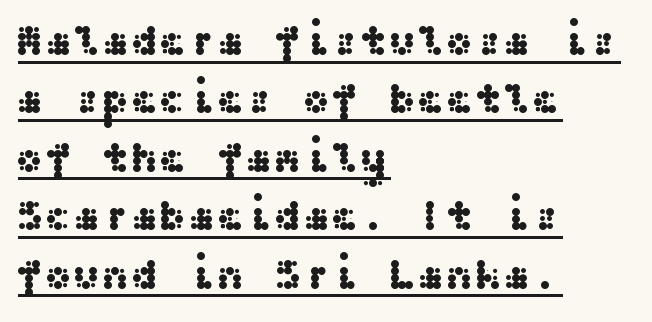
Q: Is the text italic (slanted)? A: No, it is upright.
Q: Is the typeface a serif or a sans-serif typeface? A: Sans-serif.
Q: Is the text underlined? A: Yes.
Q: How is the paragraph aligned? A: Left-aligned.
Q: Is the spacing between letters normal or unusually wide? A: Normal.
Q: Is the spacing between lines tight, normal or loose? A: Normal.
Q: Width (condensed, normal, or wide)? A: Wide.
Q: Stroke contrast? A: Medium.
Q: x-height? A: Medium.
